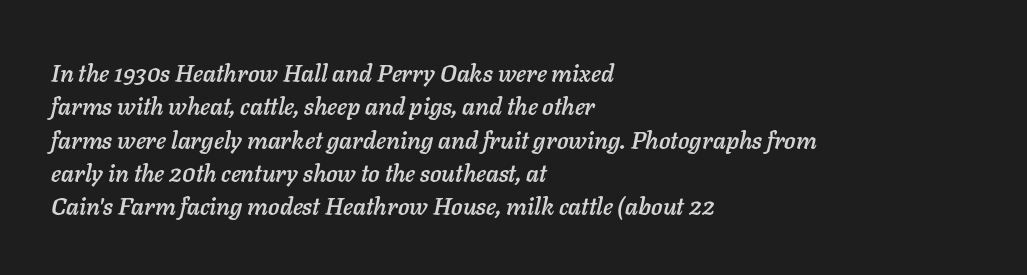
Glance below the letters and you will spot only blank space. Rendered with sloped, italic letterforms. The ragged edge is on the right, which tells us the setting is flush left. A typesetter would call this zero additional tracking.
